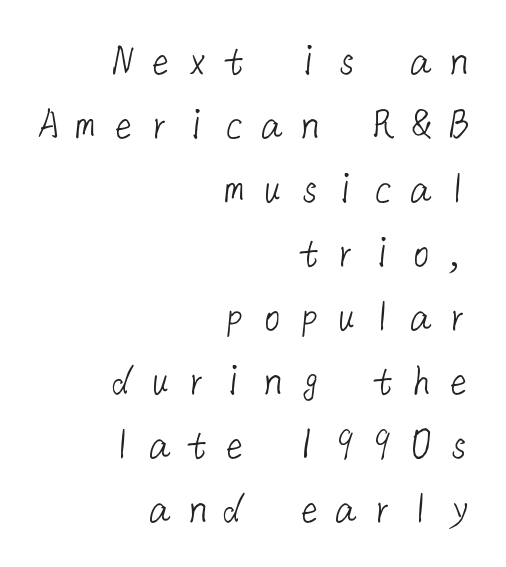
The image shows 46 px light sans-serif type; set right-aligned, normal line spacing (1.39x), unusually wide letter spacing (+0.31 em), not underlined; low stroke contrast and a medium x-height.
